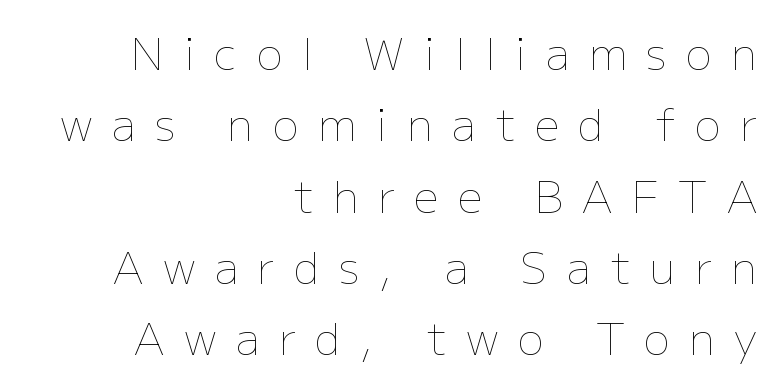
Each line ends at the same right margin while the left side varies. Varying glyph widths throughout — classic text-font behaviour. Characters remain perfectly vertical along every line. Stems and bowls with no extra thickness — not bold. The line texture is sparse and dotted thanks to wide tracking.
